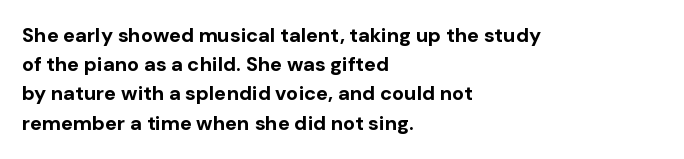
{"italic": "no", "bold": "yes", "underline": "no", "align": "left", "line_spacing": "normal", "line_spacing_ratio": 1.46, "letter_spacing": "normal", "letter_spacing_em": 0.0, "glyph_px": 20}
